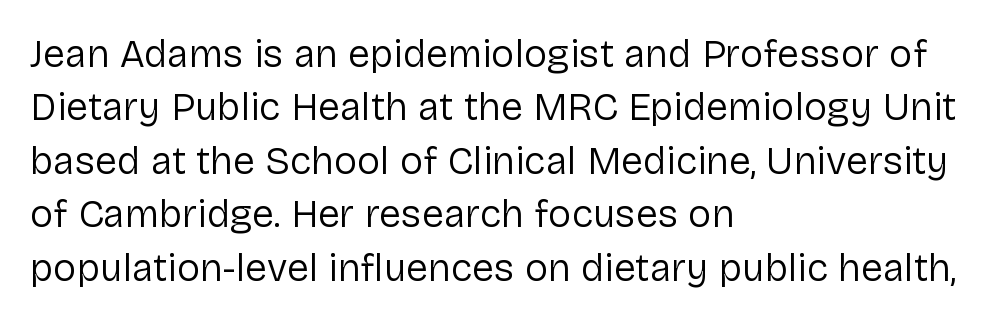
Q: Is the text bold? A: No.
Q: Is the text italic (slanted)? A: No, it is upright.
Q: Is the typeface a serif or a sans-serif typeface? A: Sans-serif.
Q: Is the text underlined? A: No.
Q: How is the paragraph aligned? A: Left-aligned.
Q: Is the spacing between letters normal or unusually wide? A: Normal.
Q: Is the spacing between lines tight, normal or loose? A: Normal.
Q: Width (condensed, normal, or wide)? A: Normal.
Q: Stroke contrast? A: Low.
Q: x-height? A: Medium.
Q: Monospaced? A: No.
